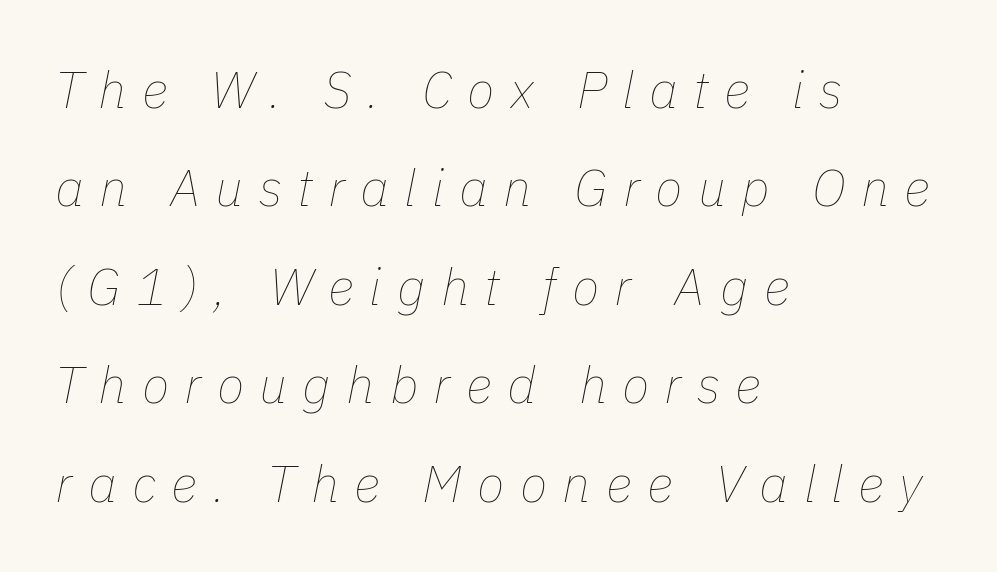
The image shows 51 px thin type, italic (leaning right); set left-aligned, loose line spacing (1.93x), unusually wide letter spacing (+0.3 em), not underlined; low stroke contrast and a medium x-height.
